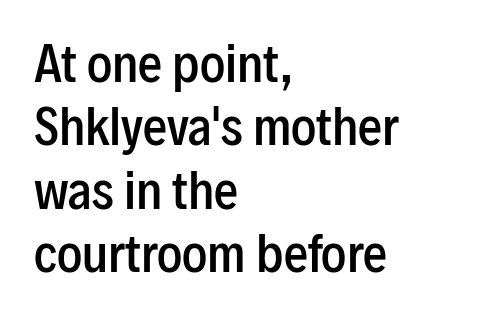
Standard letterfit; no display-style spreading of the glyphs. In terms of letterform style, serifs are entirely absent. Proportional: the letters do not fall into vertical columns. Notice how the stems are strictly vertical — no italics here. Short and long lines alike share a common starting point at left.
